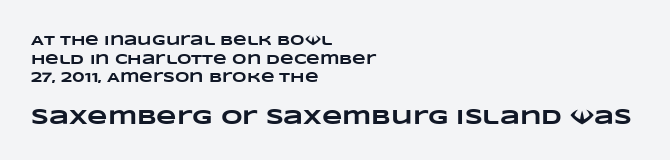
The image shows 21 px bold type; set left-aligned, normal line spacing (1.33x), normal letter spacing, not underlined; the second (bottom) block is 1.5x larger.
